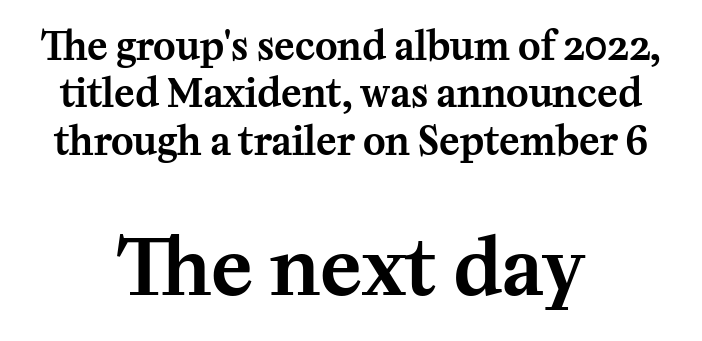
The image shows 77 px serif type, upright; set centered, normal line spacing (1.25x), normal letter spacing, not underlined; the second (bottom) block is 2.03x larger; medium stroke contrast and a medium x-height.
